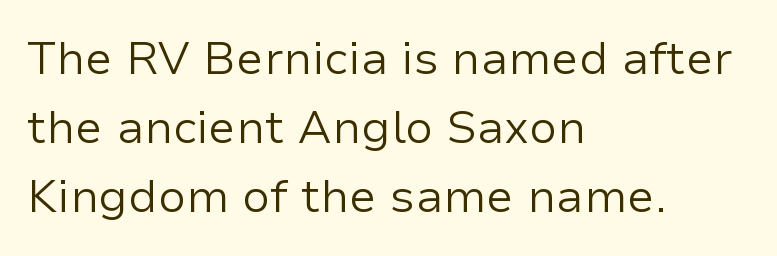
The image shows 46 px regular-weight sans-serif type, upright; set left-aligned, normal line spacing (1.5x), normal letter spacing, not underlined; low stroke contrast and a medium x-height.
